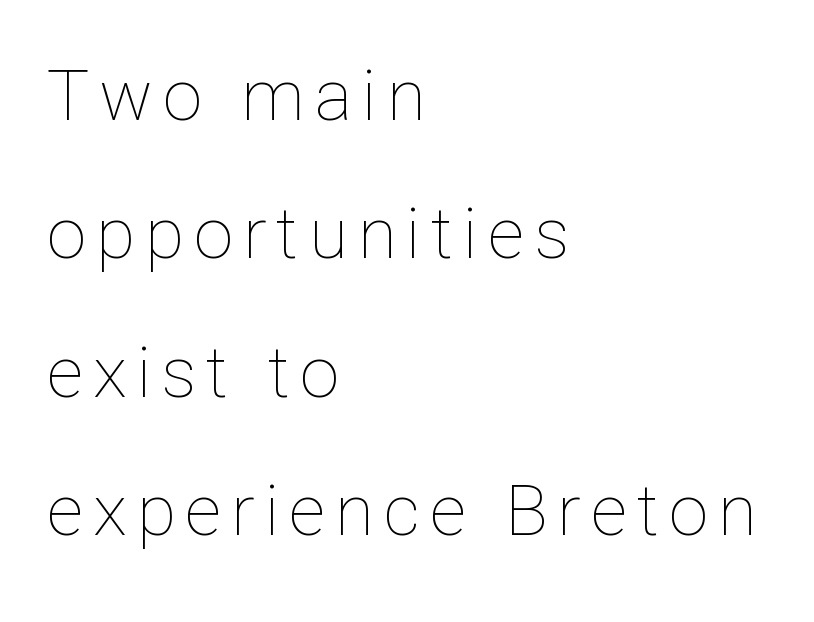
Every character sits straight up, as roman type does. The typesetting does not lean heavy: it is not bold. Does the copy run flush right? No — it runs flush left. Each letter keeps its own natural width here, so spacing adapts to shape. The area under the type is left untouched.
